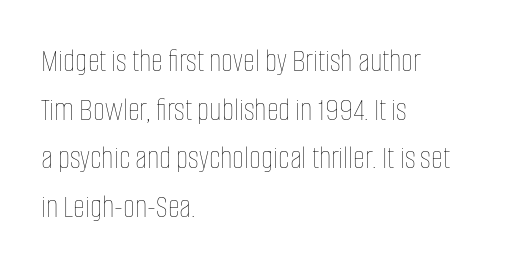
The image shows 33 px thin, condensed type, upright; set left-aligned, normal line spacing (1.47x), normal letter spacing, not underlined; low stroke contrast and a large x-height.
